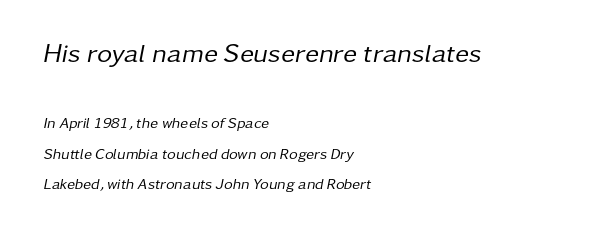
The image shows 26 px text type, italic (leaning right); set left-aligned, loose line spacing (2.02x), normal letter spacing, not underlined; the first (top) block is 1.73x larger.
